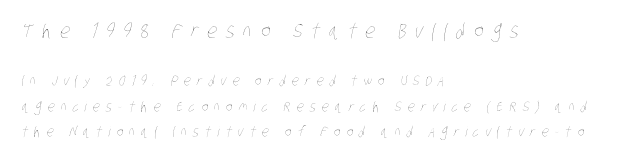
Q: Is the text bold? A: No.
Q: Is the text underlined? A: No.
Q: How is the paragraph aligned? A: Left-aligned.
Q: Is the spacing between letters normal or unusually wide? A: Unusually wide.
Q: Which block of text is set in a larger size, the first (top) or the second (bottom)? A: The first (top) one.
